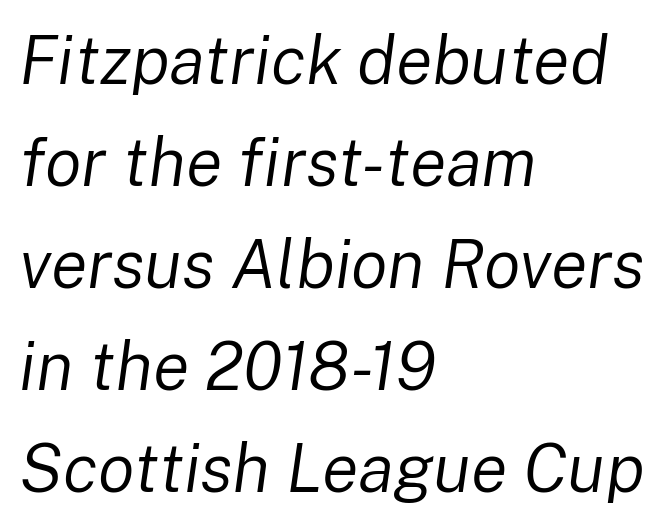
{"italic": "yes", "lean": "right", "slant_degrees": 8, "bold": "no", "weight": "regular", "width": "normal", "stroke_contrast": "low", "x_height": "medium", "monospaced": "no", "underline": "no", "align": "left", "line_spacing": "normal", "line_spacing_ratio": 1.5, "letter_spacing": "normal", "letter_spacing_em": 0.0, "glyph_px": 68}
